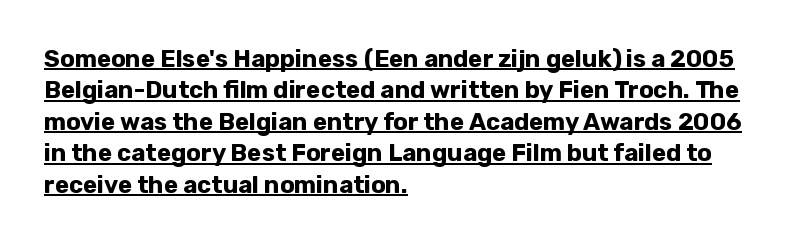
The image shows 24 px bold type, upright; set left-aligned, normal line spacing (1.31x), normal letter spacing, underlined.
